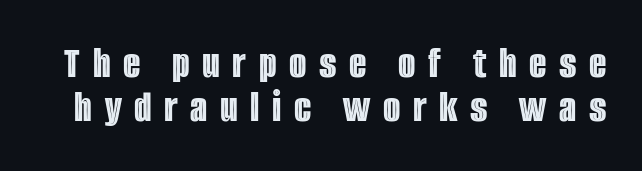
Q: Is the text italic (slanted)? A: No, it is upright.
Q: Is the text underlined? A: No.
Q: Is the spacing between letters normal or unusually wide? A: Unusually wide.
Q: Is the spacing between lines tight, normal or loose? A: Tight.
Q: Width (condensed, normal, or wide)? A: Condensed.
Q: x-height? A: Large.
Q: Monospaced? A: No.
